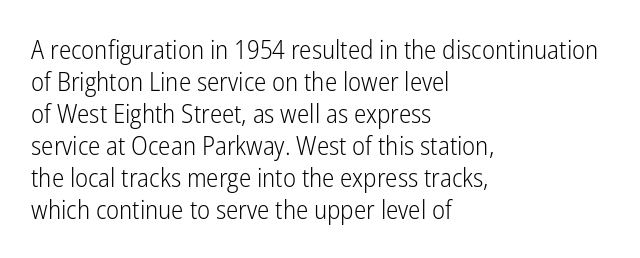
Q: Is the text bold? A: No.
Q: Is the text italic (slanted)? A: No, it is upright.
Q: Is the text underlined? A: No.
Q: How is the paragraph aligned? A: Left-aligned.
Q: Is the spacing between letters normal or unusually wide? A: Normal.
